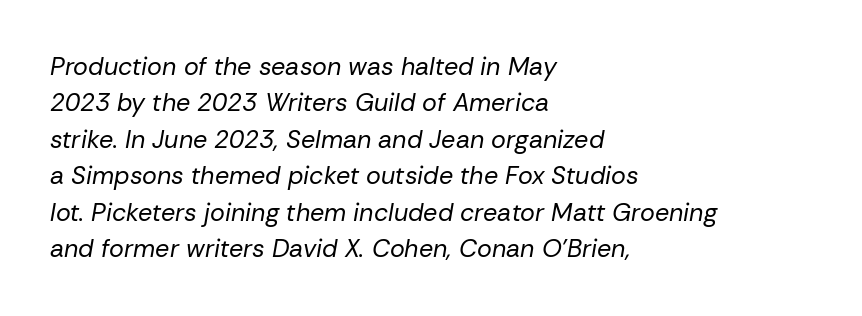
{"italic": "yes", "lean": "right", "slant_degrees": 10, "bold": "no", "underline": "no", "align": "left", "line_spacing": "normal", "line_spacing_ratio": 1.46, "letter_spacing": "normal", "letter_spacing_em": 0.0, "glyph_px": 25}
